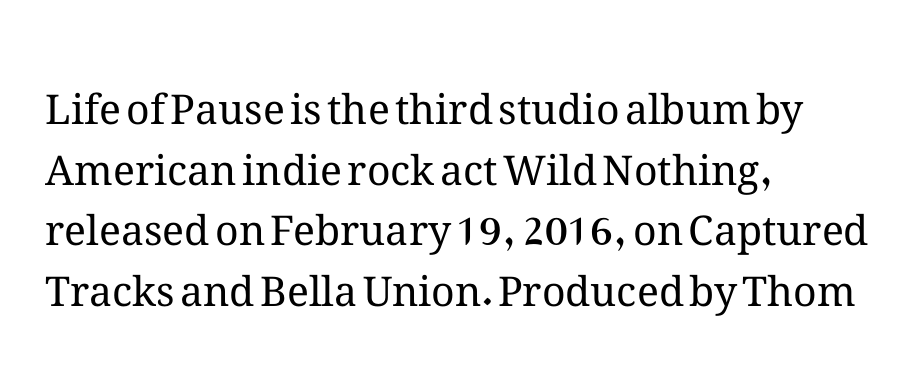
The image shows 41 px regular-weight type, upright; set left-aligned, normal line spacing (1.48x), normal letter spacing, not underlined; medium stroke contrast and a medium x-height.
